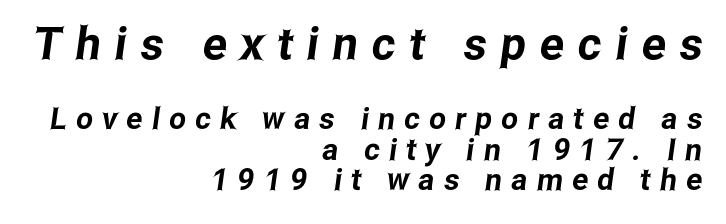
The image shows 45 px condensed sans-serif type; set right-aligned, tight line spacing (1.01x), unusually wide letter spacing (+0.31 em), not underlined; the first (top) block is 1.5x larger; low stroke contrast and a medium x-height.
